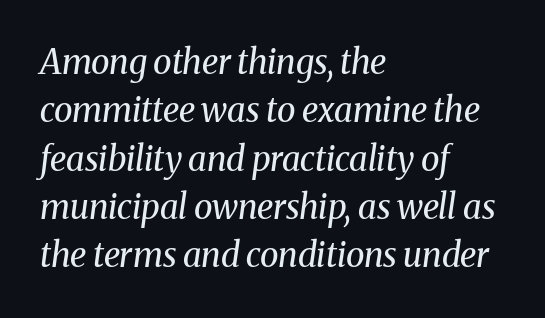
Is this a sans? No — the strokes have serifs. Compared with typical paragraphs, the rows here are spaced about the same. The typeface has the unassuming heft of standard copy or less. The whole block is typeset with a tilt. Where is the straight margin? On the left.
